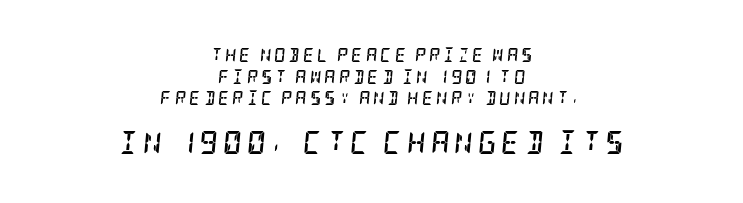
What stands out about the letter spacing? Its width — letters are far apart. A bare baseline throughout the passage. The composition opens small and finishes big. If you folded the block vertically in half, each line would mirror itself in length. One glance says typical: line gaps are just what's usual. Italic? Definitely — the glyphs are oblique.
